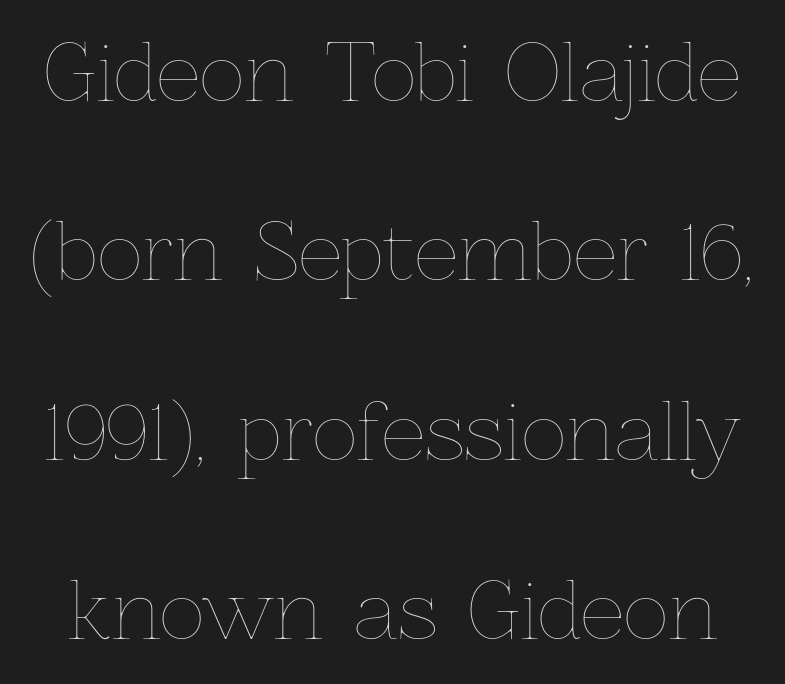
{"italic": "no", "bold": "no", "weight": "thin", "width": "normal", "stroke_contrast": "low", "x_height": "medium", "monospaced": "no", "underline": "no", "line_spacing": "loose", "line_spacing_ratio": 2.3, "letter_spacing": "normal", "letter_spacing_em": 0.0, "glyph_px": 78}
